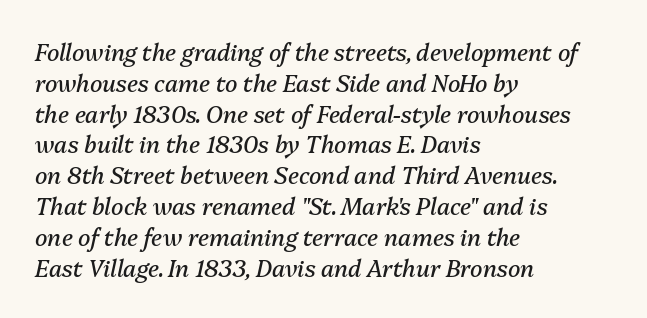
The text carries the slant typical of an italic or oblique font. Has an underline been added? It has not. This sample keeps an unexceptional amount of space between lines. Compared with a typical body face, this is equally light or lighter still. The typesetter chose a ragged-right arrangement here. Compared with typical body copy, the letter spacing here is the same.
